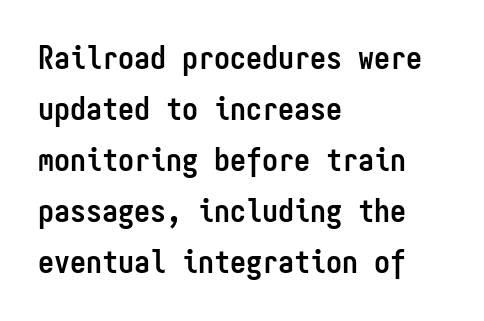
{"serif": "no", "italic": "no", "bold": "yes", "weight": "semibold", "width": "condensed", "stroke_contrast": "low", "x_height": "medium", "monospaced": "yes", "underline": "no", "align": "left", "line_spacing": "normal", "line_spacing_ratio": 1.59, "letter_spacing": "normal", "letter_spacing_em": 0.0, "glyph_px": 32}
